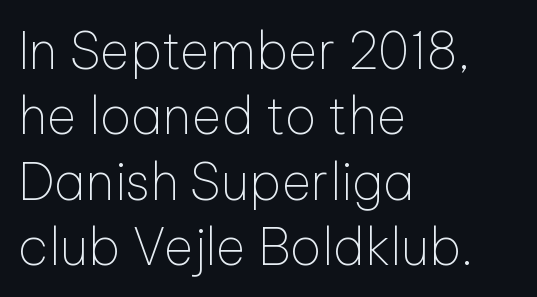
A bare baseline throughout the passage. Is the block centered? No — it sits flush against the left margin. Ascenders rise straight up at ninety degrees. This sample has the flowing, uneven cadence of proportional lettering.
